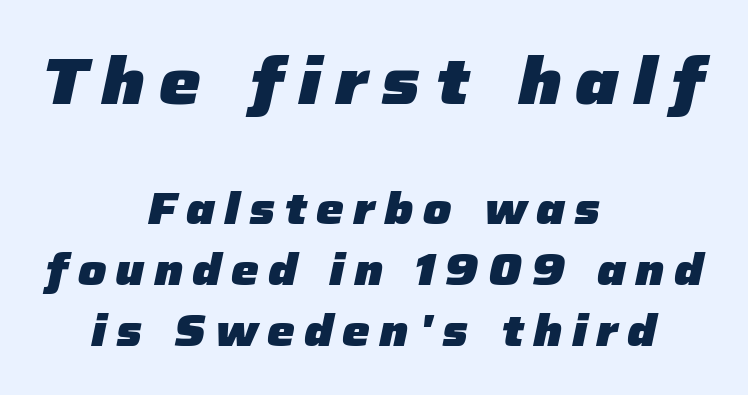
The image shows 66 px heavy type, italic (leaning right); set centered, normal line spacing (1.39x), unusually wide letter spacing (+0.21 em), not underlined; the first (top) block is 1.5x larger; low stroke contrast and a medium x-height.
